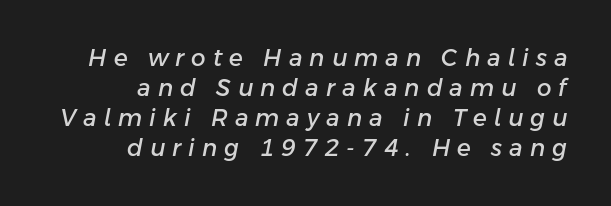
{"italic": "yes", "lean": "right", "slant_degrees": 11, "underline": "no", "align": "right", "line_spacing": "normal", "line_spacing_ratio": 1.3, "letter_spacing": "wide", "letter_spacing_em": 0.31, "glyph_px": 23}
